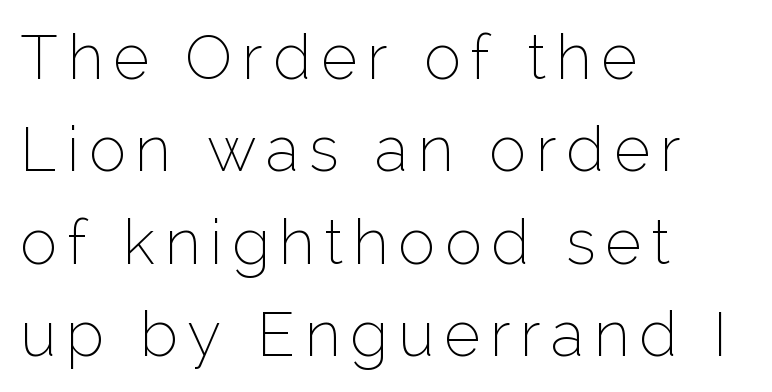
Q: Is the text bold? A: No.
Q: Is the text italic (slanted)? A: No, it is upright.
Q: Is the typeface a serif or a sans-serif typeface? A: Sans-serif.
Q: Is the text underlined? A: No.
Q: How is the paragraph aligned? A: Left-aligned.
Q: Is the spacing between lines tight, normal or loose? A: Normal.
Q: Width (condensed, normal, or wide)? A: Normal.
Q: Stroke contrast? A: Low.
Q: x-height? A: Medium.
Q: Monospaced? A: No.
